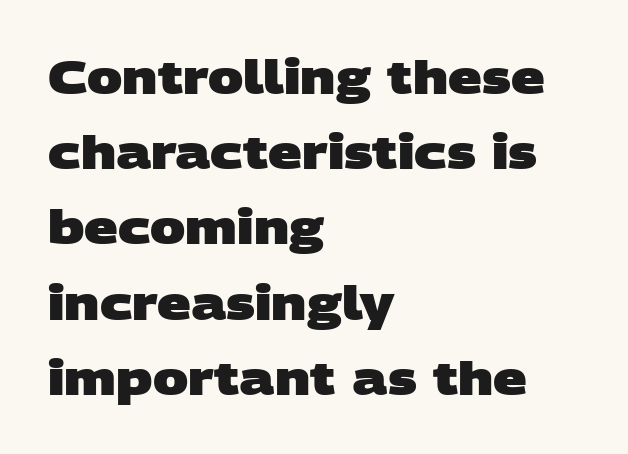
Here the glyphs are tracked normally, forming tight word shapes. The typeface chosen for these lines omits serifs. This sample is left-justified, so line endings fall wherever the words run out. Vertically, the passage feels balanced, rows spaced as you'd expect. Do the characters align in a grid? No, the font is proportional.
